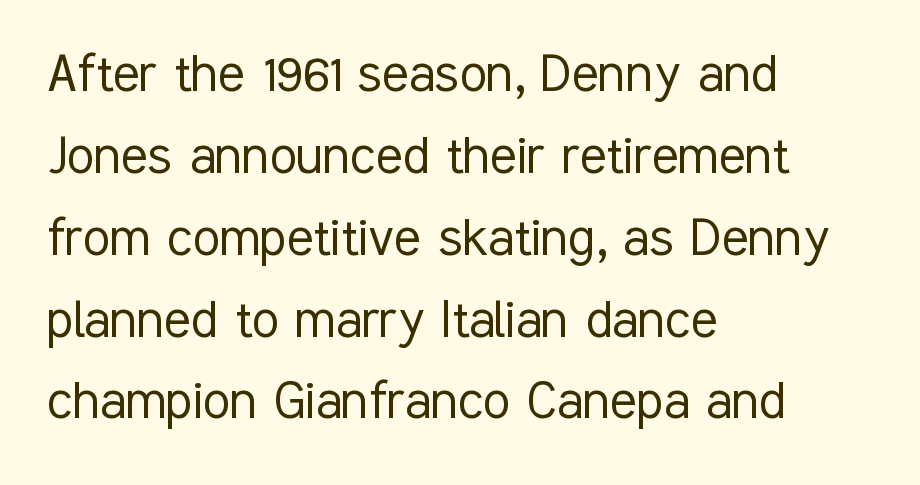
Q: Is the text bold? A: No.
Q: Is the text italic (slanted)? A: No, it is upright.
Q: Is the typeface a serif or a sans-serif typeface? A: Sans-serif.
Q: Is the text underlined? A: No.
Q: How is the paragraph aligned? A: Left-aligned.
Q: Is the spacing between letters normal or unusually wide? A: Normal.
Q: Is the spacing between lines tight, normal or loose? A: Normal.
Q: Width (condensed, normal, or wide)? A: Condensed.
Q: Stroke contrast? A: Low.
Q: x-height? A: Medium.
Q: Monospaced? A: No.
